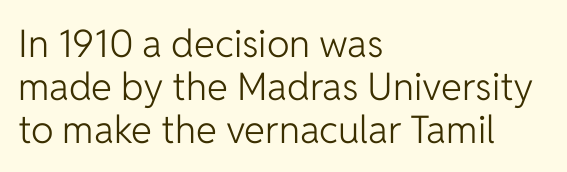
Bare-footed words on every line. What stands out about the letter spacing? Nothing — it is the standard amount. Very little white space separates one row of letters from the next. Where is the straight margin? On the left. Italic: no, the glyphs are upright roman.
